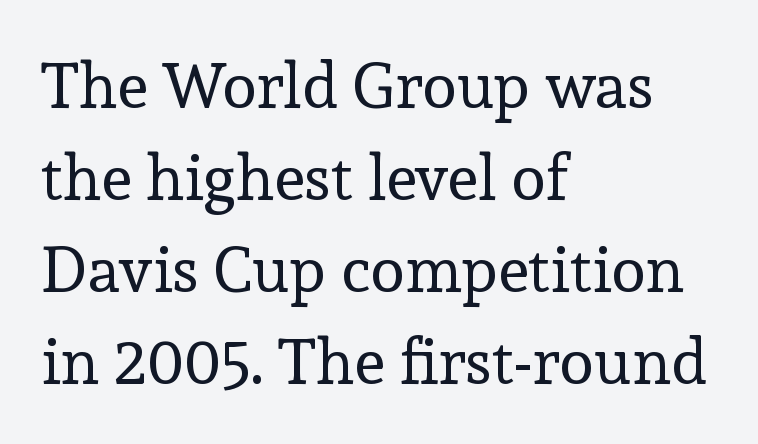
The image shows 64 px regular-weight serif type, upright; set left-aligned, normal line spacing (1.44x), normal letter spacing, not underlined; a medium x-height.
